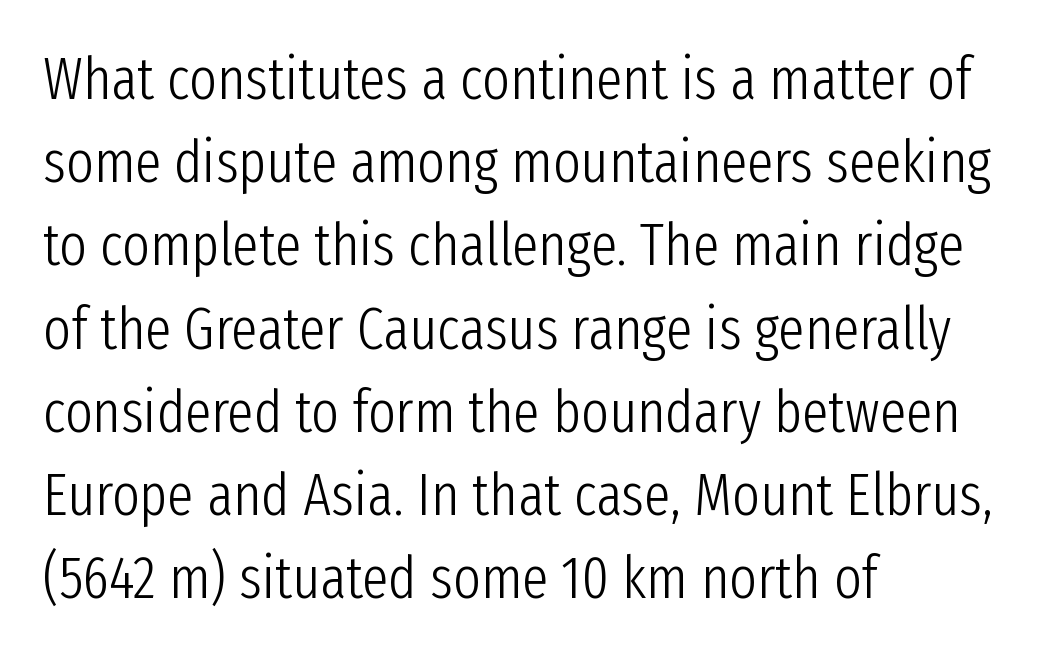
Quick note: not italic, upright. The passage shown has conventional tracking throughout. Is the block centered? No — it sits flush against the left margin. I'd call this a sans setting — the letters go barefoot.
